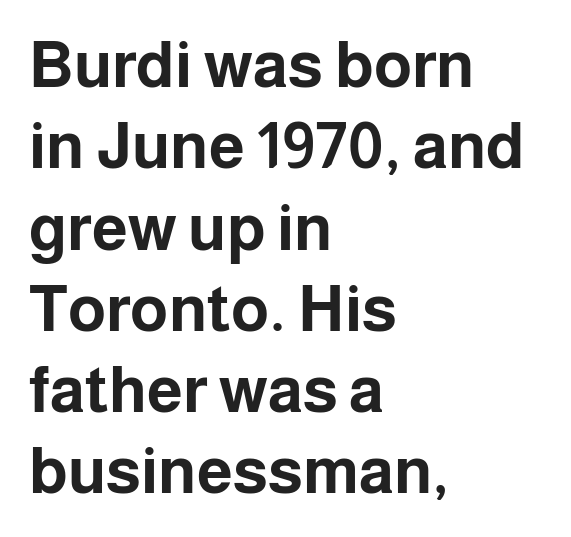
Q: Is the text bold? A: Yes.
Q: Is the text italic (slanted)? A: No, it is upright.
Q: Is the typeface a serif or a sans-serif typeface? A: Sans-serif.
Q: Is the text underlined? A: No.
Q: How is the paragraph aligned? A: Left-aligned.
Q: Is the spacing between letters normal or unusually wide? A: Normal.
Q: Is the spacing between lines tight, normal or loose? A: Normal.
Q: Width (condensed, normal, or wide)? A: Normal.
Q: Stroke contrast? A: Low.
Q: x-height? A: Medium.
Q: Monospaced? A: No.
